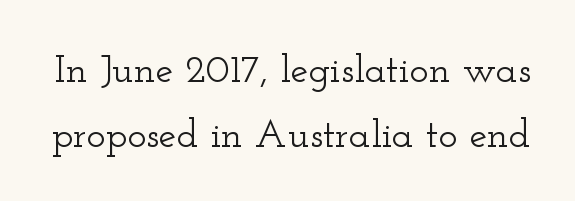
The image shows 40 px wide serif type, upright; set normal line spacing (1.62x), normal letter spacing, not underlined; low stroke contrast and a small x-height.
